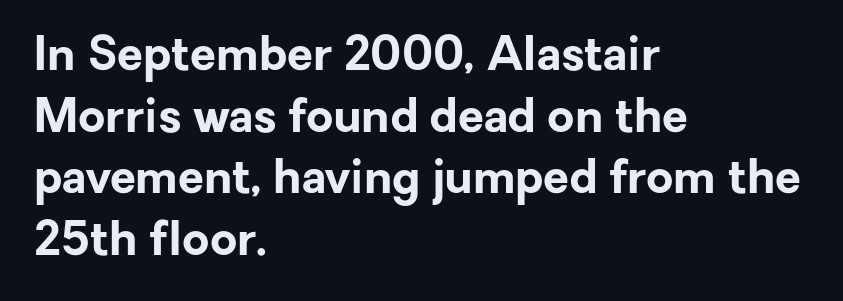
The image shows 47 px bold sans-serif type, upright; set left-aligned, normal line spacing (1.31x), normal letter spacing, not underlined; low stroke contrast and a medium x-height.
